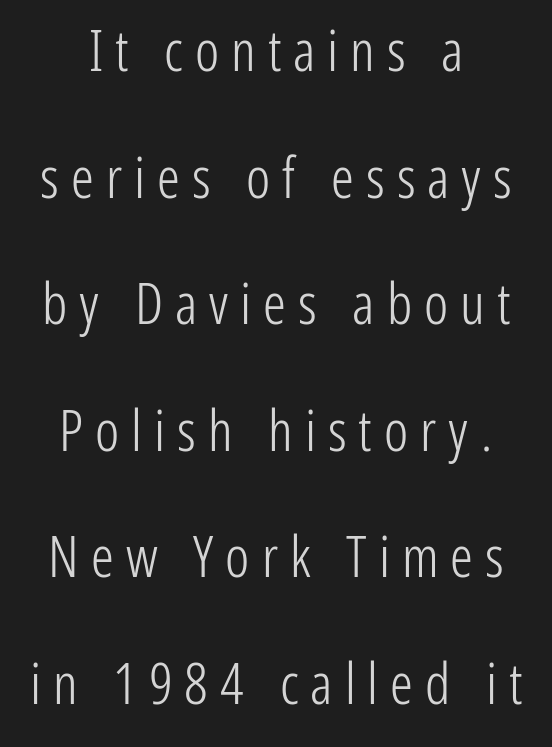
Q: Is the text bold? A: No.
Q: Is the text italic (slanted)? A: No, it is upright.
Q: Is the typeface a serif or a sans-serif typeface? A: Sans-serif.
Q: Is the text underlined? A: No.
Q: How is the paragraph aligned? A: Centered.
Q: Is the spacing between letters normal or unusually wide? A: Unusually wide.
Q: Is the spacing between lines tight, normal or loose? A: Loose.
Q: Width (condensed, normal, or wide)? A: Condensed.
Q: Stroke contrast? A: Low.
Q: x-height? A: Medium.
Q: Monospaced? A: No.
